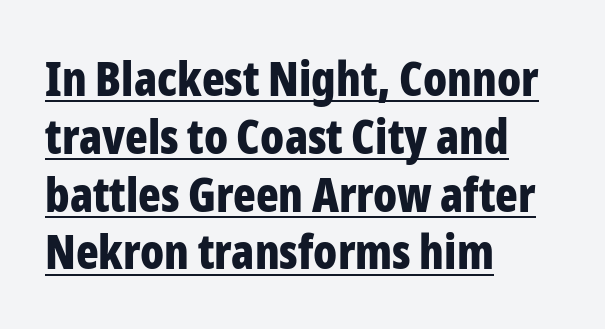
{"serif": "no", "italic": "no", "bold": "yes", "weight": "bold", "width": "condensed", "stroke_contrast": "low", "x_height": "medium", "monospaced": "no", "underline": "yes", "align": "left", "line_spacing_ratio": 1.23, "letter_spacing": "normal", "letter_spacing_em": 0.0, "glyph_px": 47}
